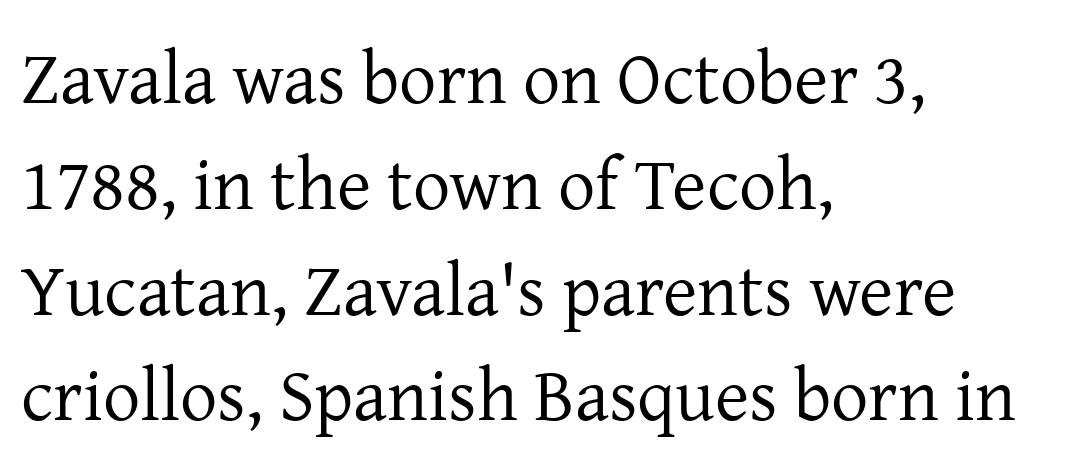
{"serif": "yes", "italic": "no", "bold": "no", "weight": "regular", "width": "normal", "stroke_contrast": "low", "x_height": "medium", "monospaced": "no", "underline": "no", "align": "left", "line_spacing": "normal", "line_spacing_ratio": 1.43, "letter_spacing": "normal", "letter_spacing_em": 0.0, "glyph_px": 74}
